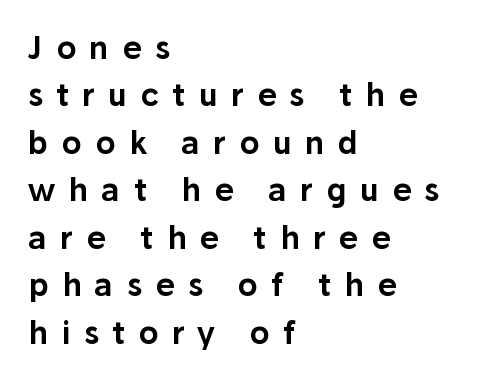
The image shows 31 px sans-serif type, upright; set left-aligned, normal line spacing (1.53x), unusually wide letter spacing (+0.43 em), not underlined; low stroke contrast and a medium x-height.
